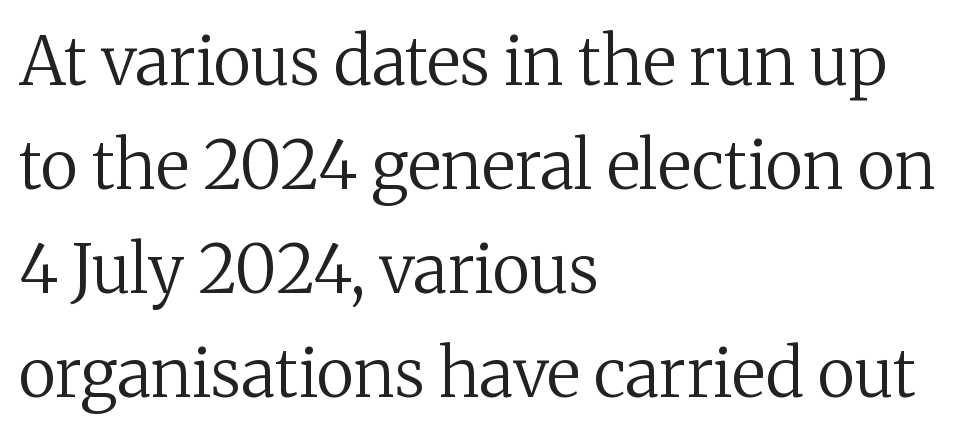
The space between consecutive lines is moderate. The strip under each line holds only bare page. Compared with a typical body face, this is equally light or lighter still. Each line starts at the same left margin while the right side varies. You can tell it's not italic because the verticals are truly vertical. Small tapered or slab feet sit at the stroke ends, so this counts as serif.
